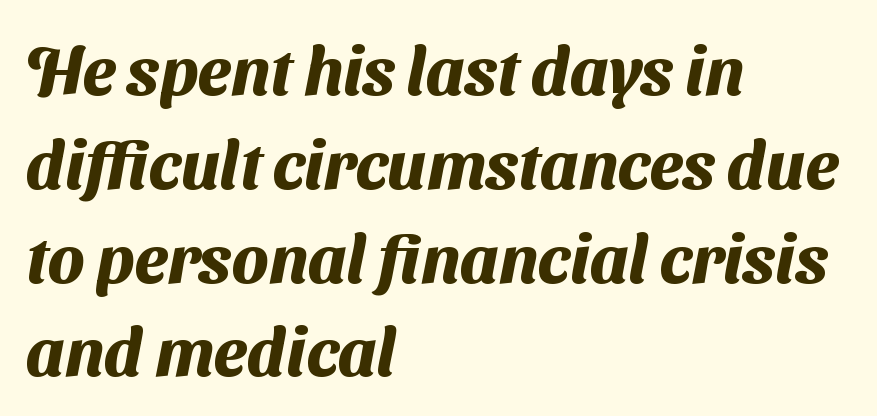
Q: Is the text bold? A: Yes.
Q: Is the typeface a serif or a sans-serif typeface? A: Sans-serif.
Q: Is the text underlined? A: No.
Q: How is the paragraph aligned? A: Left-aligned.
Q: Is the spacing between letters normal or unusually wide? A: Normal.
Q: Is the spacing between lines tight, normal or loose? A: Normal.
Q: Width (condensed, normal, or wide)? A: Normal.
Q: Stroke contrast? A: Medium.
Q: x-height? A: Medium.
Q: Monospaced? A: No.
